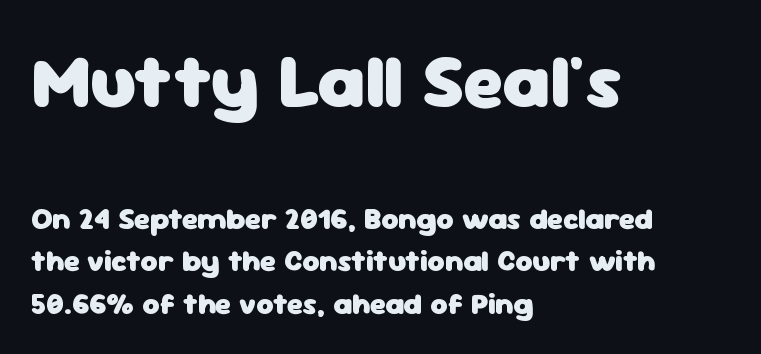
Q: Is the text bold? A: Yes.
Q: Is the text italic (slanted)? A: No, it is upright.
Q: Is the typeface a serif or a sans-serif typeface? A: Sans-serif.
Q: Is the text underlined? A: No.
Q: How is the paragraph aligned? A: Left-aligned.
Q: Is the spacing between letters normal or unusually wide? A: Normal.
Q: Is the spacing between lines tight, normal or loose? A: Normal.
Q: Which block of text is set in a larger size, the first (top) or the second (bottom)? A: The first (top) one.
Q: Width (condensed, normal, or wide)? A: Normal.
Q: Stroke contrast? A: Low.
Q: x-height? A: Medium.
Q: Monospaced? A: No.
